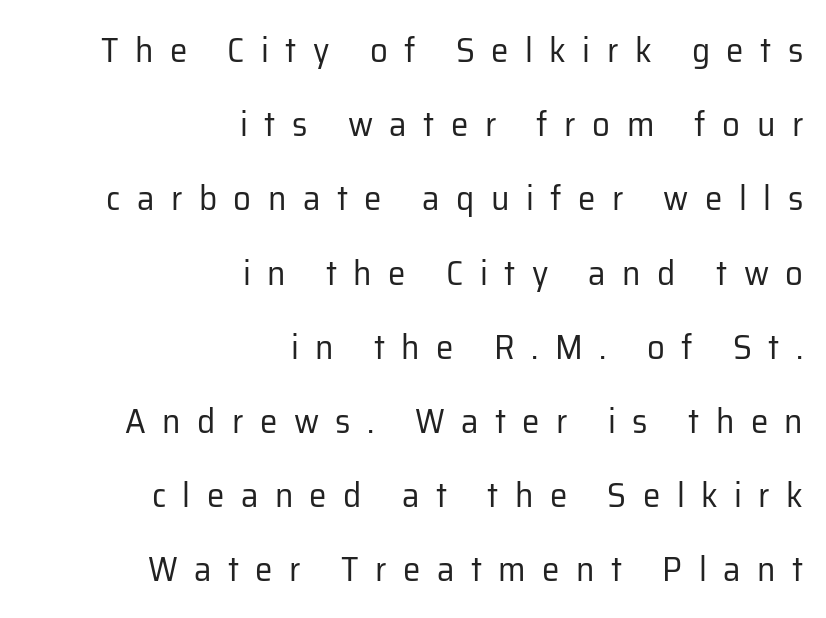
{"serif": "no", "italic": "no", "bold": "no", "weight": "regular", "width": "normal", "stroke_contrast": "low", "x_height": "medium", "monospaced": "no", "underline": "no", "align": "right", "line_spacing": "loose", "line_spacing_ratio": 2.12, "letter_spacing": "wide", "letter_spacing_em": 0.47, "glyph_px": 35}
